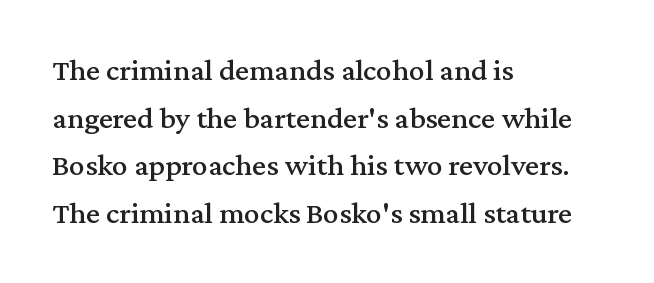
The image shows 31 px serif type, upright; set left-aligned, normal line spacing (1.54x), normal letter spacing, not underlined; medium stroke contrast and a medium x-height.
